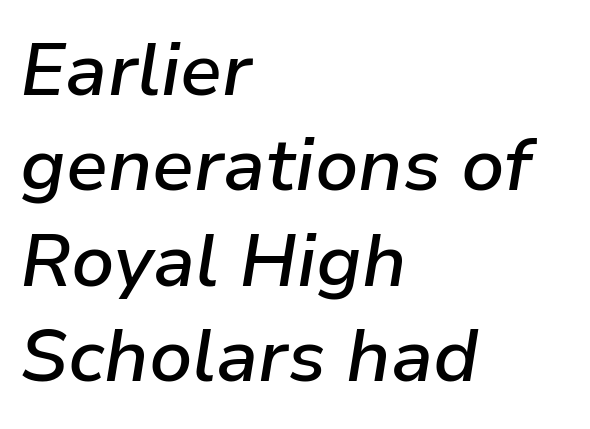
It's the slanting kind of type. Which margin do the lines hug? The left one — the right edge is uneven. Is the letter spacing exaggerated? No — it looks like the ordinary default. Anything drawn beneath the words? Only blank space.
